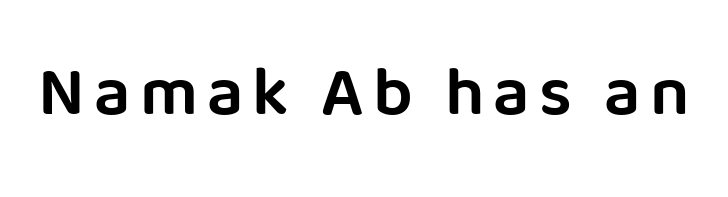
The image shows 70 px semibold sans-serif type, upright; set not underlined; low stroke contrast and a large x-height.
